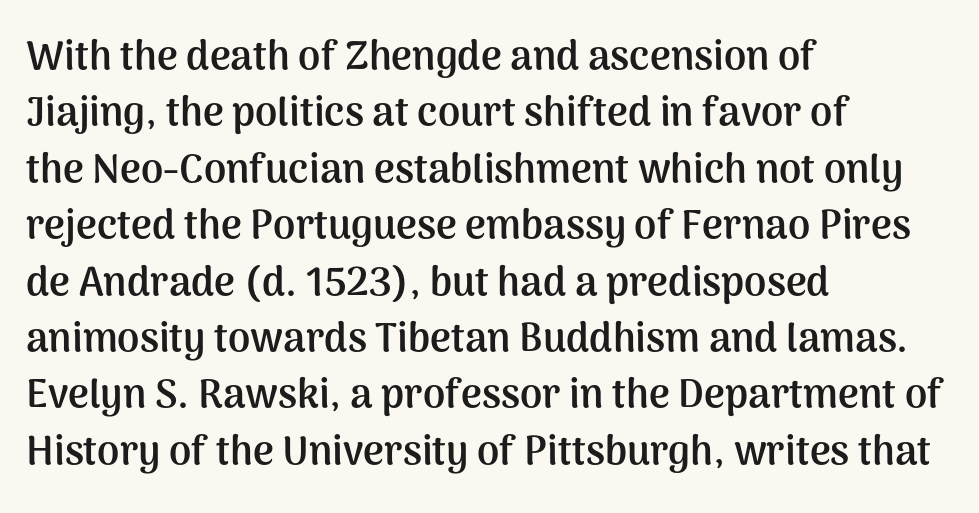
Q: Is the text bold? A: Yes.
Q: Is the text italic (slanted)? A: No, it is upright.
Q: Is the typeface a serif or a sans-serif typeface? A: Sans-serif.
Q: Is the text underlined? A: No.
Q: How is the paragraph aligned? A: Left-aligned.
Q: Is the spacing between letters normal or unusually wide? A: Normal.
Q: Is the spacing between lines tight, normal or loose? A: Normal.
Q: Width (condensed, normal, or wide)? A: Normal.
Q: Stroke contrast? A: Medium.
Q: x-height? A: Medium.
Q: Monospaced? A: No.
